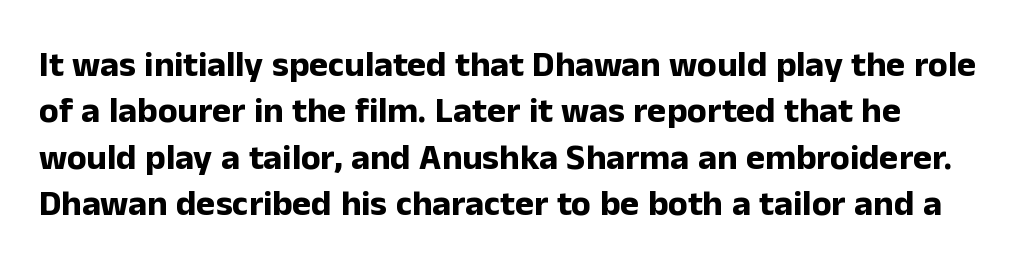
The image shows 36 px bold sans-serif type, upright; set normal line spacing (1.29x), normal letter spacing, not underlined; low stroke contrast and a medium x-height.
